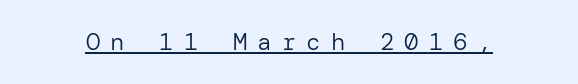
Q: Is the text bold? A: No.
Q: Is the text italic (slanted)? A: No, it is upright.
Q: Is the text underlined? A: Yes.
Q: Is the spacing between letters normal or unusually wide? A: Unusually wide.
